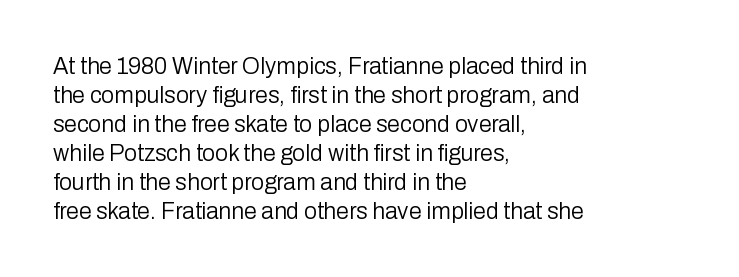
{"italic": "no", "bold": "no", "underline": "no", "align": "left", "line_spacing": "normal", "line_spacing_ratio": 1.26, "letter_spacing": "normal", "letter_spacing_em": 0.0, "glyph_px": 23}
